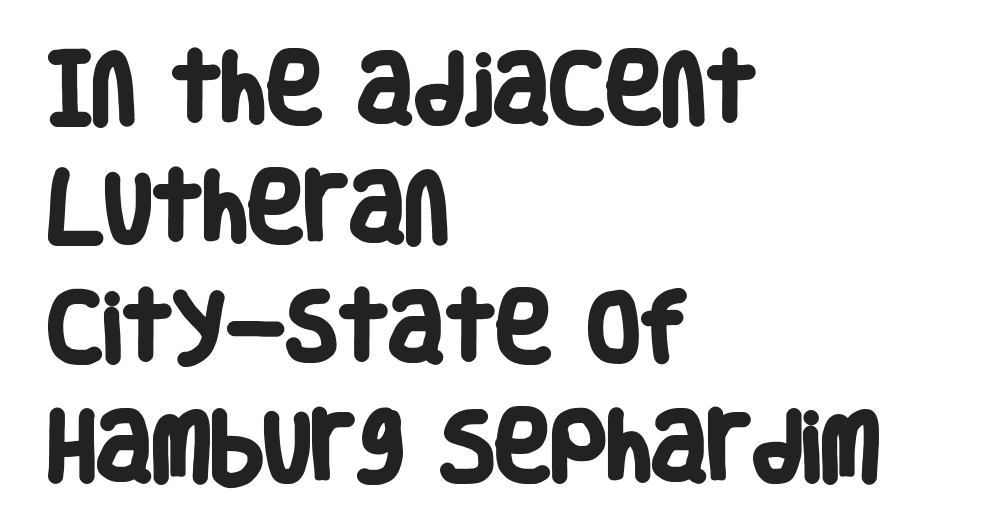
{"serif": "no", "bold": "yes", "weight": "heavy", "width": "condensed", "stroke_contrast": "low", "x_height": "large", "monospaced": "no", "underline": "no", "align": "left", "line_spacing": "normal", "line_spacing_ratio": 1.55, "letter_spacing": "normal", "letter_spacing_em": 0.0, "glyph_px": 77}
